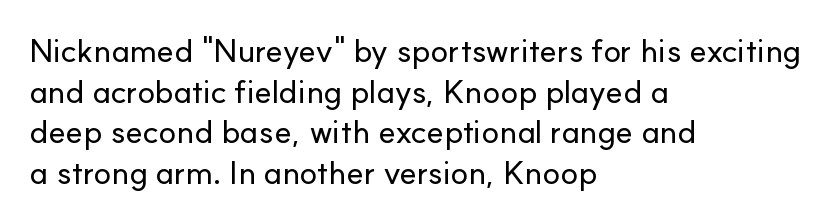
Letterform terminals end flat and unadorned throughout the passage. The passage is arranged the way most books set body copy — flush left. Caption: standard tracking, unaltered. Here the designer chose a conventional face with non-uniform glyph widths.
